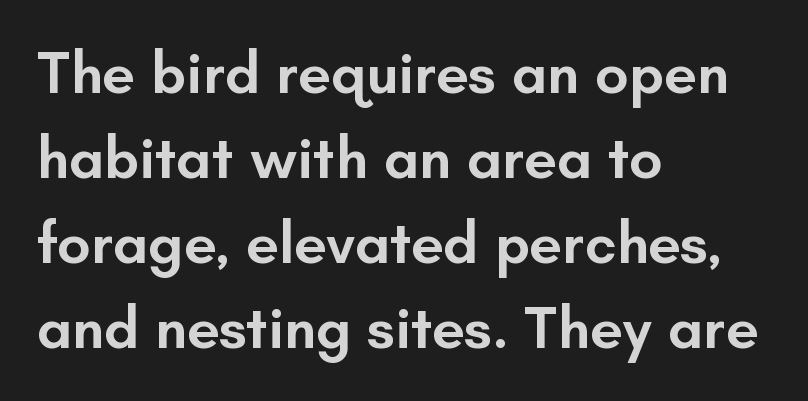
{"serif": "no", "italic": "no", "bold": "semi", "weight": "semibold", "width": "normal", "stroke_contrast": "low", "x_height": "small", "monospaced": "no", "underline": "no", "align": "left", "line_spacing": "normal", "line_spacing_ratio": 1.44, "letter_spacing": "normal", "letter_spacing_em": 0.0, "glyph_px": 59}
